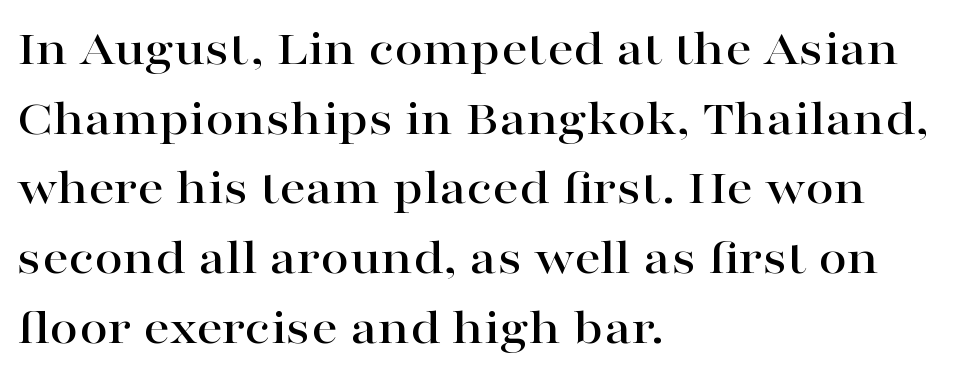
Q: Is the text italic (slanted)? A: No, it is upright.
Q: Is the typeface a serif or a sans-serif typeface? A: Serif.
Q: Is the text underlined? A: No.
Q: How is the paragraph aligned? A: Left-aligned.
Q: Is the spacing between letters normal or unusually wide? A: Normal.
Q: Is the spacing between lines tight, normal or loose? A: Normal.
Q: Width (condensed, normal, or wide)? A: Wide.
Q: Stroke contrast? A: High.
Q: x-height? A: Medium.
Q: Monospaced? A: No.
